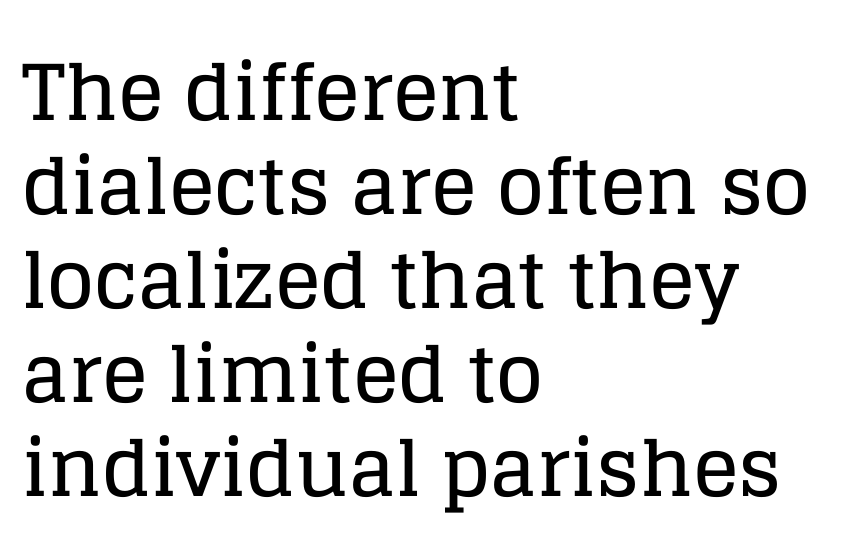
The image shows 77 px serif type, upright; set left-aligned, line spacing 1.22x, normal letter spacing, not underlined; low stroke contrast and a large x-height.
